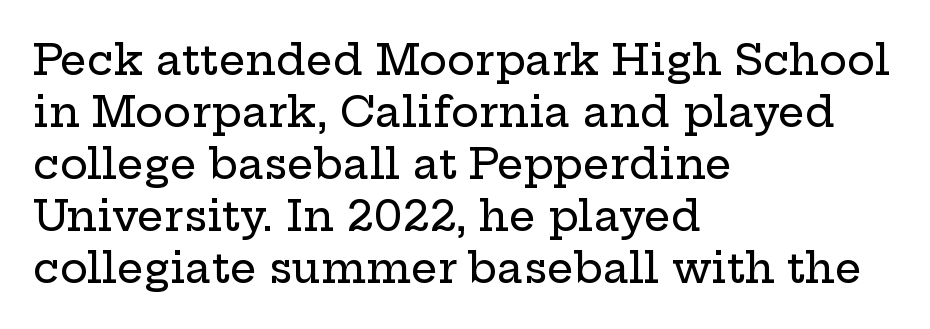
The image shows 42 px wide serif type, upright; set left-aligned, line spacing 1.24x, normal letter spacing, not underlined; low stroke contrast and a medium x-height.
